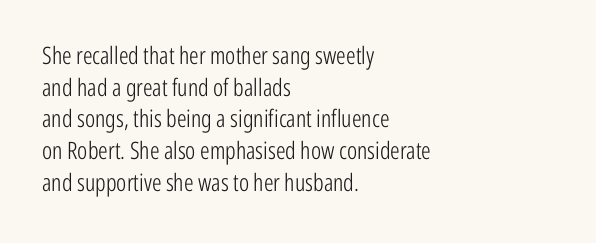
{"italic": "no", "bold": "no", "underline": "no", "align": "left", "line_spacing": "normal", "line_spacing_ratio": 1.32, "letter_spacing": "normal", "letter_spacing_em": 0.0, "glyph_px": 24}
